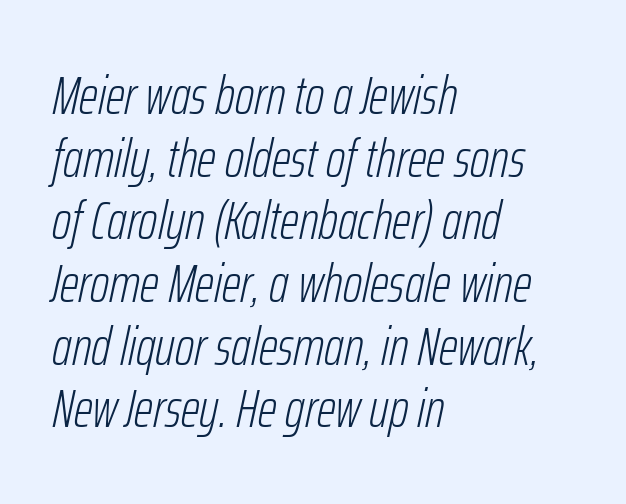
Q: Is the text bold? A: No.
Q: Is the text italic (slanted)? A: Yes, it leans right by about 12 degrees.
Q: Is the text underlined? A: No.
Q: How is the paragraph aligned? A: Left-aligned.
Q: Is the spacing between letters normal or unusually wide? A: Normal.
Q: Width (condensed, normal, or wide)? A: Condensed.
Q: Stroke contrast? A: Low.
Q: x-height? A: Medium.
Q: Monospaced? A: No.
